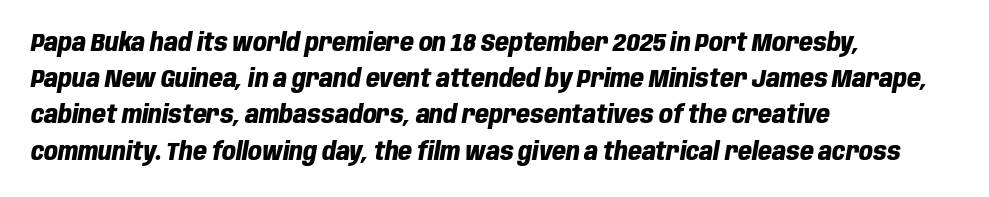
The glyphs look as if they've been sheared to an angle. The typesetter chose a ragged-right arrangement here. On the weight axis this lands at bold, roughly 700. Does extra space separate the letters? No, they use regular spacing. The strip under each line holds only bare page. In terms of leading, this rendering sits right in the middle.
